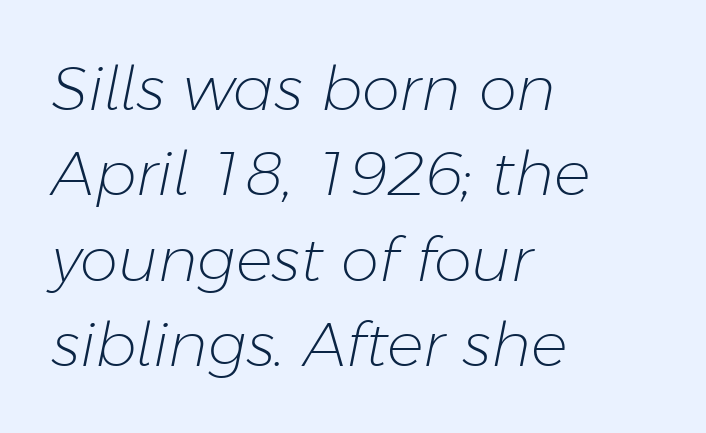
The typesetter chose a ragged-right arrangement here. Each row of text sits above clean, open space. Evenly set lines give the paragraph a standard silhouette. Between one letter and the next there's only the usual sliver of space. The face looks like a standard text weight, possibly lighter. Is this a fixed-width face? No — the glyphs have proportional, varying widths.
